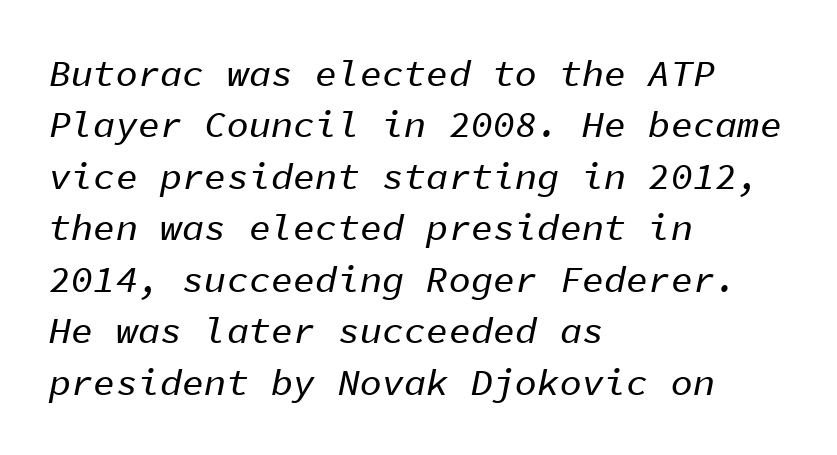
{"italic": "yes", "lean": "right", "slant_degrees": 11, "width": "normal", "stroke_contrast": "low", "x_height": "medium", "monospaced": "yes", "underline": "no", "align": "left", "line_spacing": "normal", "line_spacing_ratio": 1.39, "letter_spacing": "normal", "letter_spacing_em": 0.0, "glyph_px": 37}
